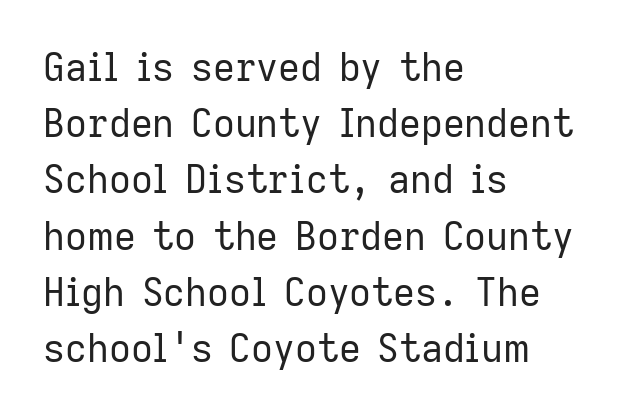
{"serif": "no", "italic": "no", "bold": "no", "weight": "regular", "width": "normal", "stroke_contrast": "low", "x_height": "medium", "monospaced": "no", "underline": "no", "align": "left", "line_spacing": "normal", "line_spacing_ratio": 1.48, "letter_spacing": "normal", "letter_spacing_em": 0.0, "glyph_px": 38}
